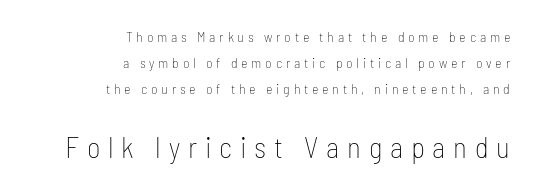
The image shows 29 px thin, condensed sans-serif type, upright; set right-aligned, line spacing 1.85x, unusually wide letter spacing (+0.27 em), not underlined; the second (bottom) block is 2.07x larger; low stroke contrast and a medium x-height.
